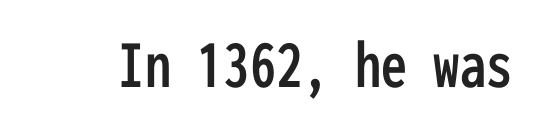
{"serif": "no", "italic": "no", "width": "condensed", "stroke_contrast": "low", "x_height": "medium", "monospaced": "yes", "underline": "no", "letter_spacing": "normal", "letter_spacing_em": 0.0, "glyph_px": 70}
